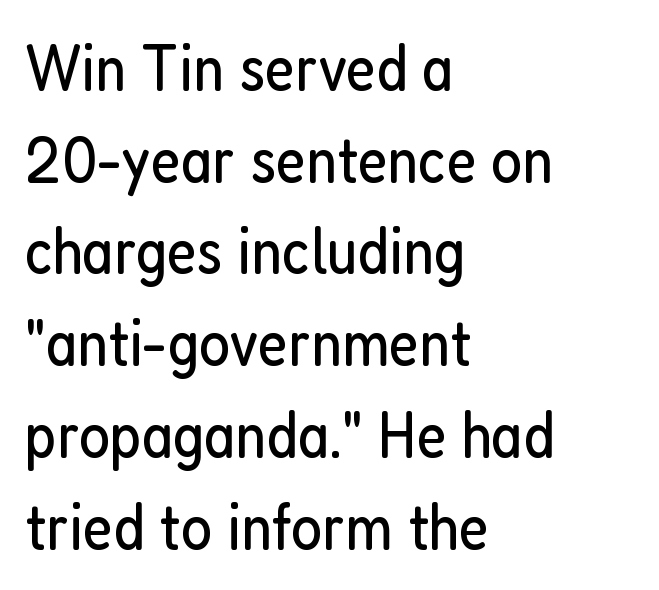
The image shows 66 px regular-weight, condensed sans-serif type, upright; set left-aligned, normal line spacing (1.39x), normal letter spacing, not underlined; low stroke contrast and a medium x-height.
